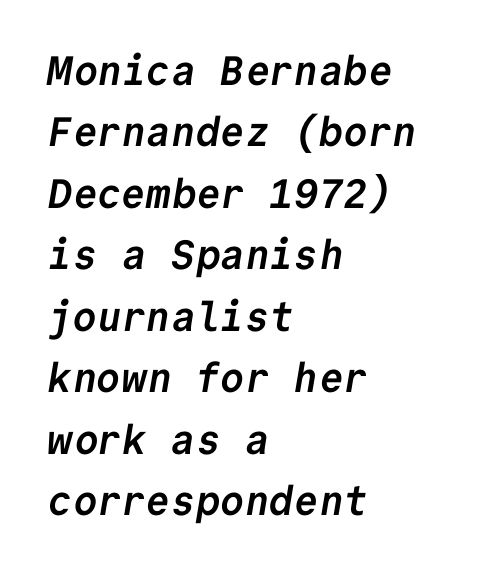
Just letters on the line, the space beneath them empty. The gaps between neighbouring characters are ordinary and unremarkable. Observe the absence of serifs on each vertical stroke in this sample. This sample has the even, mechanical cadence of fixed-width lettering.
